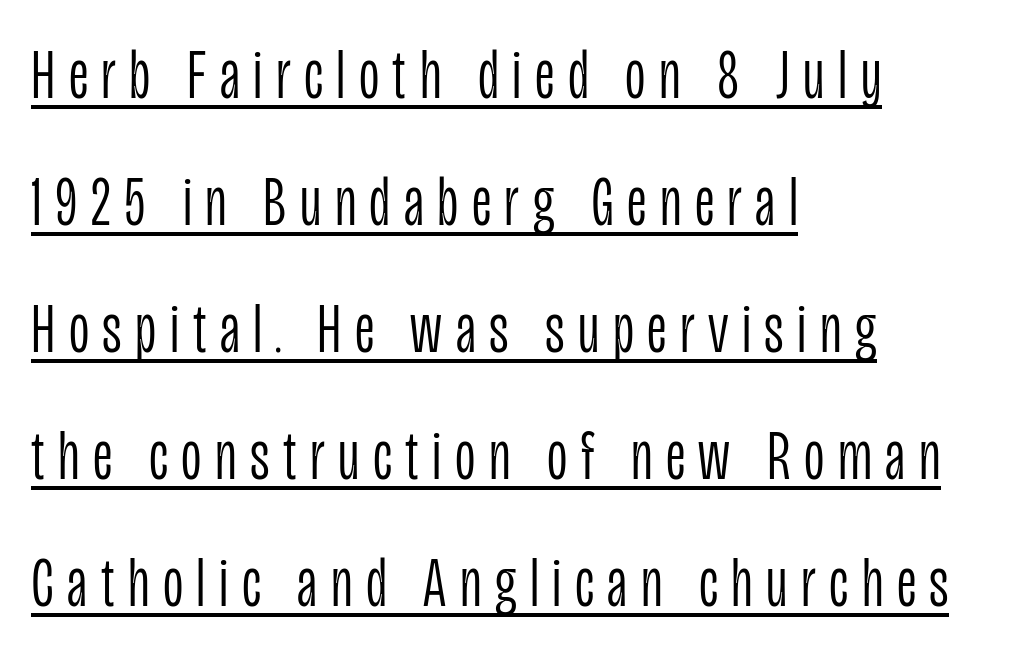
{"serif": "no", "italic": "no", "bold": "no", "weight": "light", "width": "condensed", "stroke_contrast": "low", "x_height": "large", "monospaced": "no", "underline": "yes", "align": "left", "line_spacing_ratio": 1.79, "glyph_px": 71}
